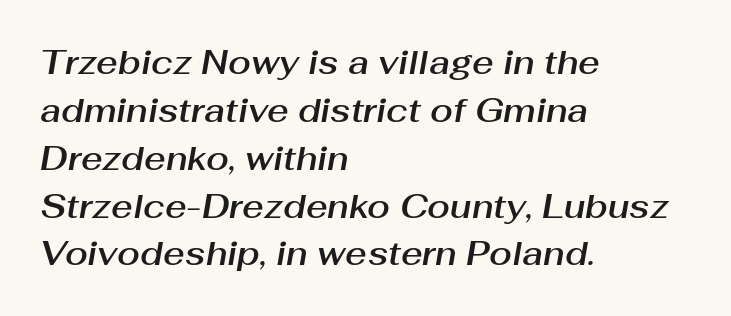
The whole block is typeset with a tilt. Baseline-to-baseline distance is the conventional proportion of letter height. Note the varied advance widths — an 'i' is clearly narrower than an 'm'. The letterforms sit shoulder to shoulder at normal distance. This rendering uses left alignment, leaving the right contour irregular.
